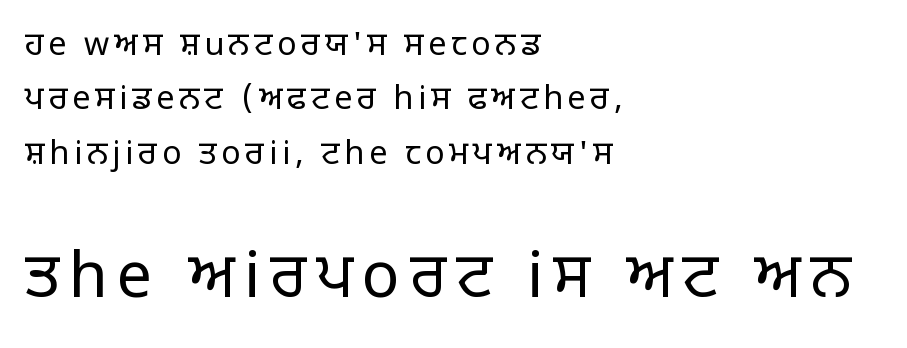
The image shows 63 px light sans-serif type, upright; set left-aligned, normal line spacing (1.7x), not underlined; the second (bottom) block is 1.97x larger; low stroke contrast and a large x-height.
